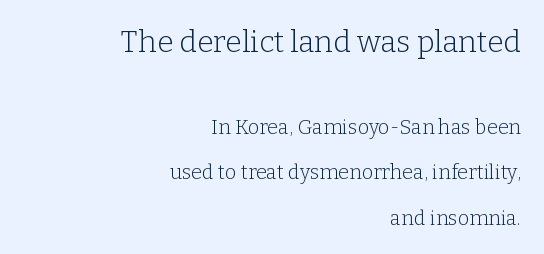
Q: Is the text bold? A: No.
Q: Is the text italic (slanted)? A: No, it is upright.
Q: Is the typeface a serif or a sans-serif typeface? A: Serif.
Q: Is the text underlined? A: No.
Q: How is the paragraph aligned? A: Right-aligned.
Q: Is the spacing between letters normal or unusually wide? A: Normal.
Q: Is the spacing between lines tight, normal or loose? A: Loose.
Q: Which block of text is set in a larger size, the first (top) or the second (bottom)? A: The first (top) one.
Q: Width (condensed, normal, or wide)? A: Normal.
Q: Stroke contrast? A: Low.
Q: x-height? A: Medium.
Q: Monospaced? A: No.
